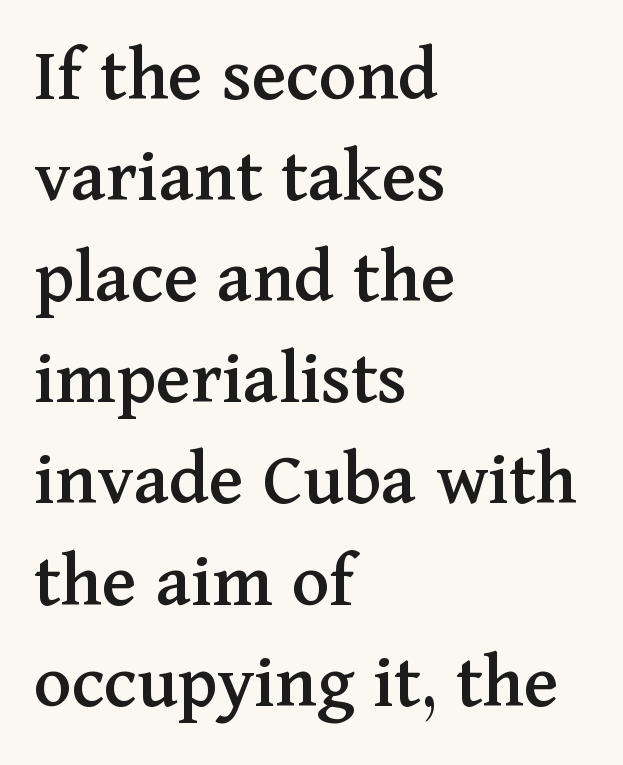
{"serif": "yes", "italic": "no", "width": "normal", "stroke_contrast": "medium", "x_height": "medium", "monospaced": "no", "underline": "no", "align": "left", "line_spacing": "normal", "line_spacing_ratio": 1.28, "letter_spacing": "normal", "letter_spacing_em": 0.0, "glyph_px": 79}
